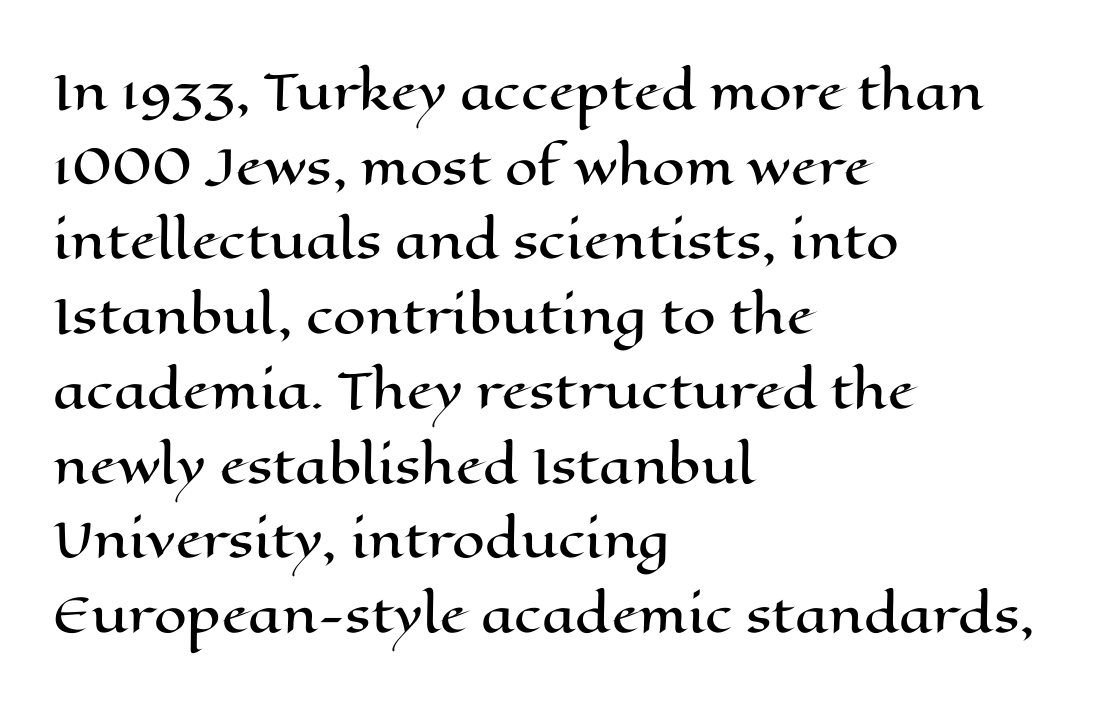
The image shows 47 px wide type, upright; set left-aligned, normal line spacing (1.59x), normal letter spacing, not underlined; high stroke contrast and a medium x-height.
